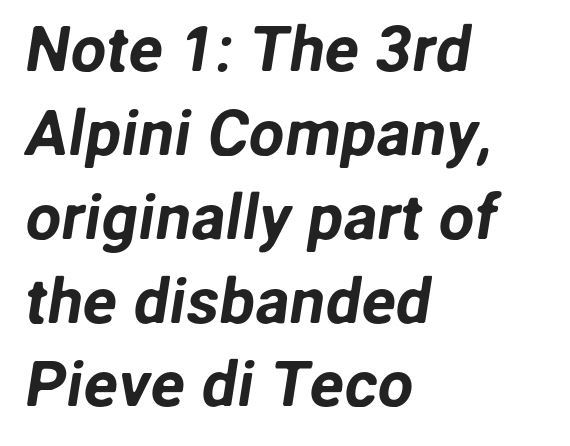
Q: Is the typeface a serif or a sans-serif typeface? A: Sans-serif.
Q: Is the text underlined? A: No.
Q: How is the paragraph aligned? A: Left-aligned.
Q: Is the spacing between letters normal or unusually wide? A: Normal.
Q: Is the spacing between lines tight, normal or loose? A: Normal.
Q: Width (condensed, normal, or wide)? A: Normal.
Q: Stroke contrast? A: Low.
Q: x-height? A: Medium.
Q: Monospaced? A: No.
